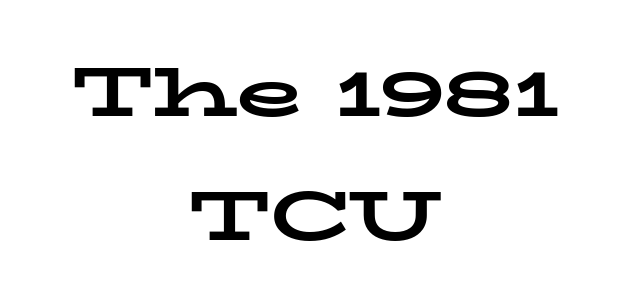
Q: Is the text bold? A: Yes.
Q: Is the text italic (slanted)? A: No, it is upright.
Q: Is the typeface a serif or a sans-serif typeface? A: Serif.
Q: Is the text underlined? A: No.
Q: How is the paragraph aligned? A: Centered.
Q: Is the spacing between letters normal or unusually wide? A: Normal.
Q: Width (condensed, normal, or wide)? A: Wide.
Q: Stroke contrast? A: Low.
Q: x-height? A: Medium.
Q: Monospaced? A: No.
